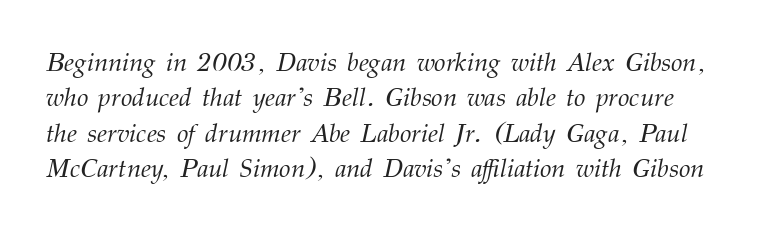
The image shows 26 px text type, italic (leaning right); set normal line spacing (1.36x), normal letter spacing, not underlined.
